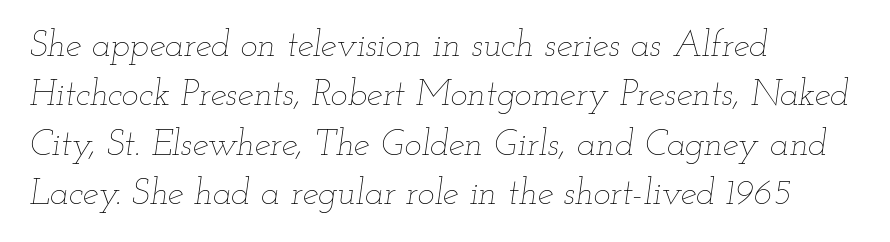
{"italic": "yes", "lean": "right", "slant_degrees": 12, "bold": "no", "weight": "thin", "width": "wide", "stroke_contrast": "low", "x_height": "small", "monospaced": "no", "underline": "no", "align": "left", "line_spacing": "normal", "line_spacing_ratio": 1.37, "letter_spacing": "normal", "letter_spacing_em": 0.0, "glyph_px": 36}
